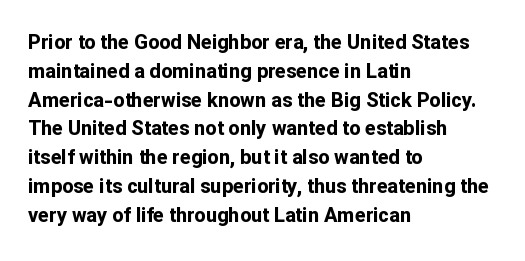
Q: Is the text bold? A: Yes.
Q: Is the text italic (slanted)? A: No, it is upright.
Q: Is the text underlined? A: No.
Q: How is the paragraph aligned? A: Left-aligned.
Q: Is the spacing between letters normal or unusually wide? A: Normal.
Q: Is the spacing between lines tight, normal or loose? A: Normal.
